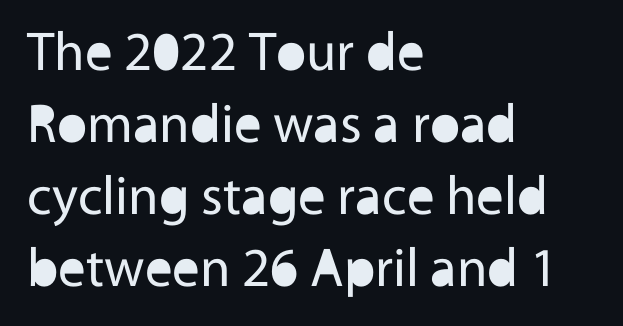
The image shows 55 px regular-weight sans-serif type, upright; set left-aligned, normal line spacing (1.31x), normal letter spacing, not underlined; a medium x-height.
